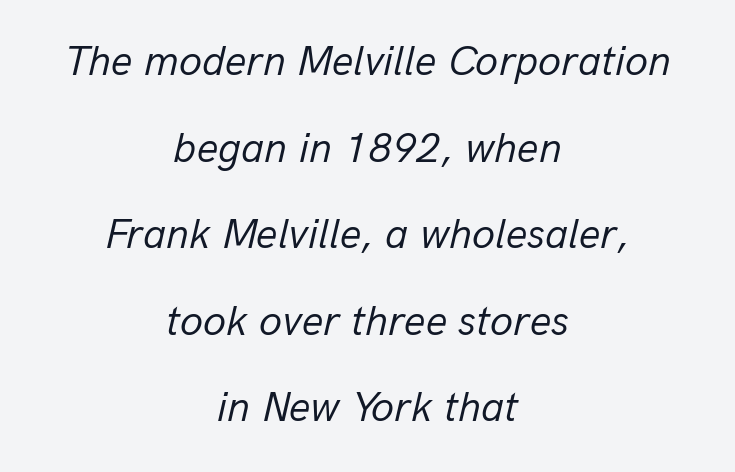
Q: Is the text bold? A: No.
Q: Is the text italic (slanted)? A: Yes, it leans right by about 13 degrees.
Q: Is the text underlined? A: No.
Q: How is the paragraph aligned? A: Centered.
Q: Is the spacing between letters normal or unusually wide? A: Normal.
Q: Is the spacing between lines tight, normal or loose? A: Loose.
Q: Width (condensed, normal, or wide)? A: Normal.
Q: Stroke contrast? A: Low.
Q: x-height? A: Medium.
Q: Monospaced? A: No.
